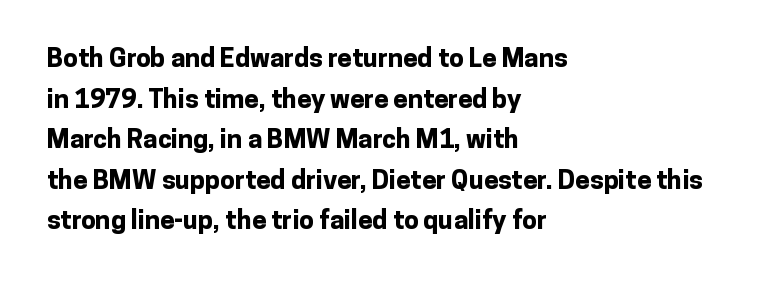
Q: Is the text bold? A: Yes.
Q: Is the text italic (slanted)? A: No, it is upright.
Q: Is the text underlined? A: No.
Q: How is the paragraph aligned? A: Left-aligned.
Q: Is the spacing between letters normal or unusually wide? A: Normal.
Q: Is the spacing between lines tight, normal or loose? A: Normal.
